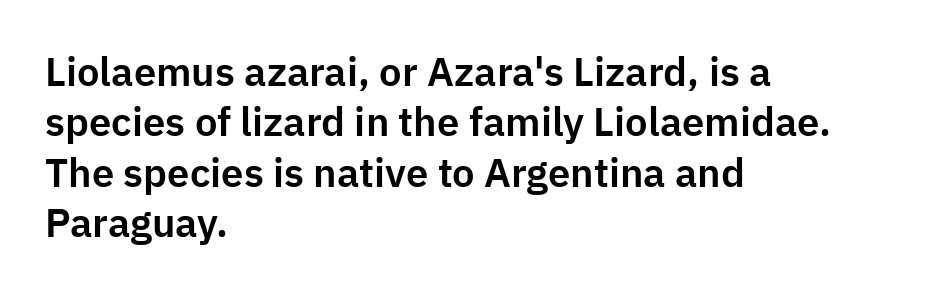
{"serif": "no", "italic": "no", "width": "normal", "stroke_contrast": "low", "x_height": "medium", "monospaced": "no", "underline": "no", "align": "left", "line_spacing": "normal", "line_spacing_ratio": 1.26, "letter_spacing": "normal", "letter_spacing_em": 0.0, "glyph_px": 40}
